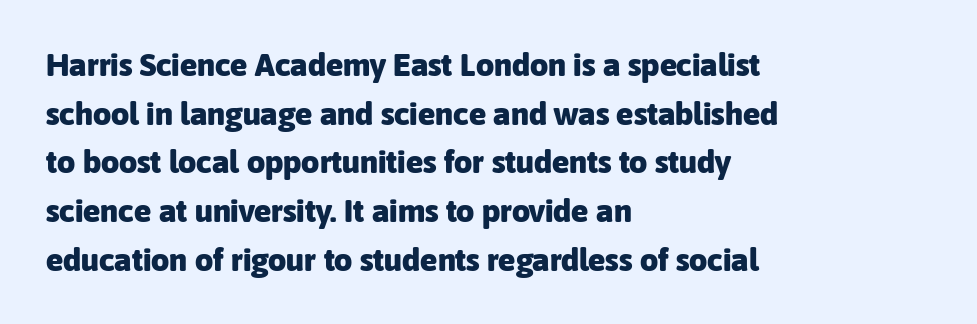
The image shows 32 px heavy sans-serif type, upright; set left-aligned, normal line spacing (1.52x), normal letter spacing, not underlined; low stroke contrast and a medium x-height.
